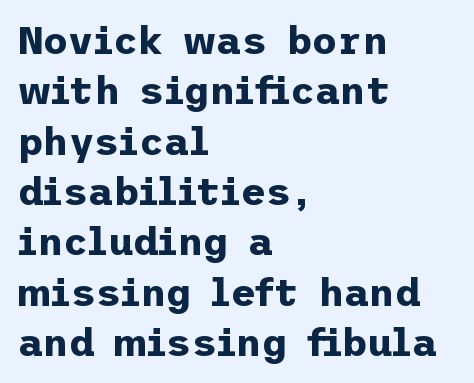
{"serif": "no", "italic": "no", "bold": "yes", "weight": "bold", "width": "normal", "stroke_contrast": "low", "x_height": "medium", "underline": "no", "align": "left", "line_spacing": "normal", "line_spacing_ratio": 1.29, "letter_spacing": "normal", "letter_spacing_em": 0.0, "glyph_px": 39}
